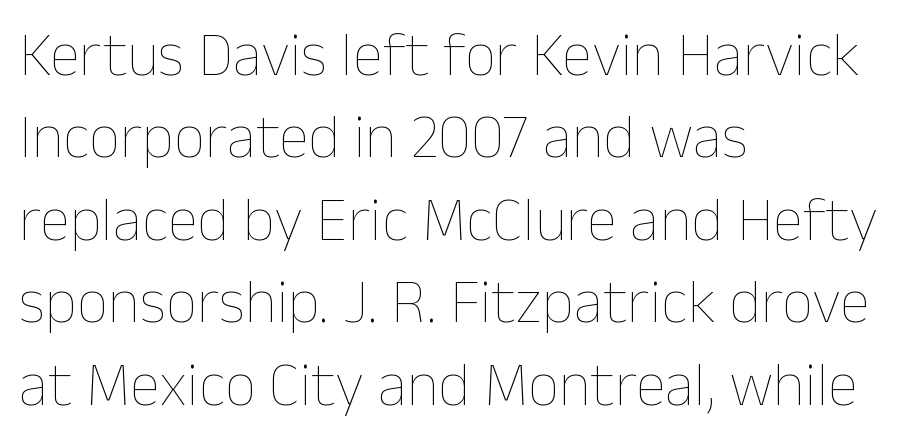
Q: Is the text bold? A: No.
Q: Is the text italic (slanted)? A: No, it is upright.
Q: Is the text underlined? A: No.
Q: How is the paragraph aligned? A: Left-aligned.
Q: Is the spacing between letters normal or unusually wide? A: Normal.
Q: Is the spacing between lines tight, normal or loose? A: Normal.
Q: Width (condensed, normal, or wide)? A: Normal.
Q: Stroke contrast? A: Low.
Q: x-height? A: Medium.
Q: Monospaced? A: No.
